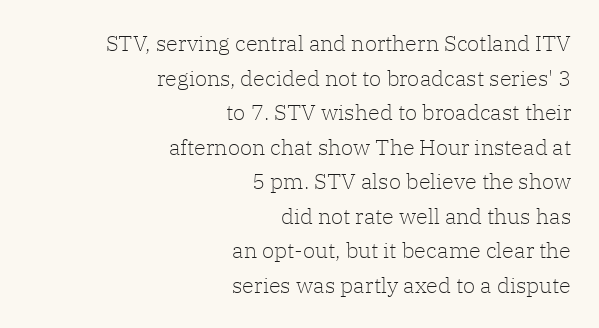
{"italic": "no", "bold": "no", "underline": "no", "align": "right", "line_spacing": "normal", "line_spacing_ratio": 1.57, "letter_spacing": "normal", "letter_spacing_em": 0.0, "glyph_px": 22}
